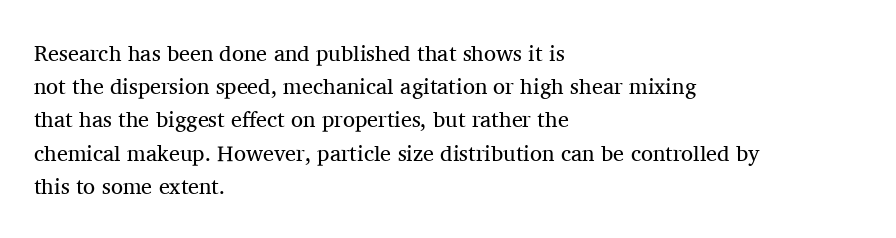
Tall strokes in this sample are plumb rather than angled. Weight: regular or lighter. Tracking value appears to be zero — textbook default spacing. The passage shown stacks its lines at a standard gap. The lines in this sample share a left origin and differ only in where they stop. Anything drawn beneath the words? Only blank space.
